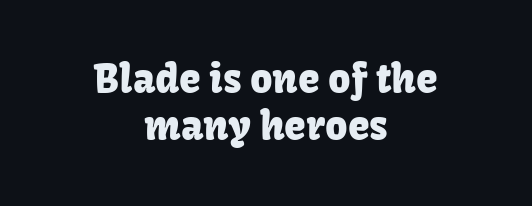
Q: Is the text italic (slanted)? A: No, it is upright.
Q: Is the typeface a serif or a sans-serif typeface? A: Sans-serif.
Q: Is the text underlined? A: No.
Q: How is the paragraph aligned? A: Centered.
Q: Is the spacing between letters normal or unusually wide? A: Normal.
Q: Width (condensed, normal, or wide)? A: Normal.
Q: Stroke contrast? A: Low.
Q: x-height? A: Medium.
Q: Monospaced? A: No.
